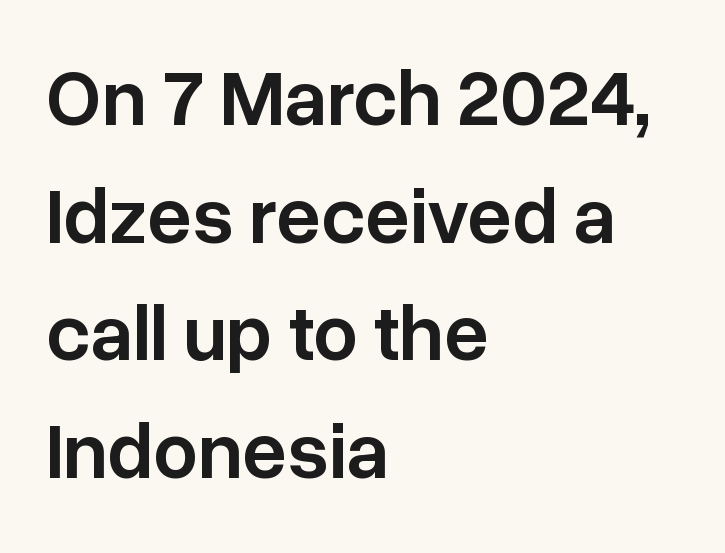
The image shows 79 px semibold sans-serif type, upright; set left-aligned, normal line spacing (1.49x), normal letter spacing, not underlined; low stroke contrast and a medium x-height.
